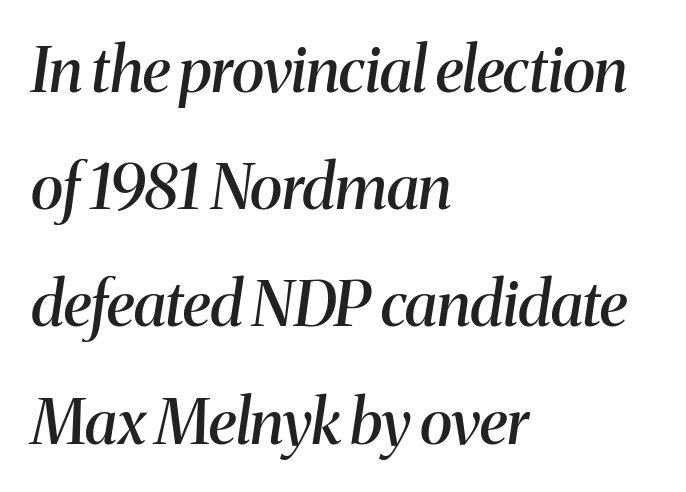
Q: Is the text bold? A: Semi-bold.
Q: Is the text italic (slanted)? A: Yes, it leans right by about 8 degrees.
Q: Is the typeface a serif or a sans-serif typeface? A: Serif.
Q: Is the text underlined? A: No.
Q: How is the paragraph aligned? A: Left-aligned.
Q: Is the spacing between letters normal or unusually wide? A: Normal.
Q: Width (condensed, normal, or wide)? A: Normal.
Q: Stroke contrast? A: Medium.
Q: x-height? A: Medium.
Q: Monospaced? A: No.
